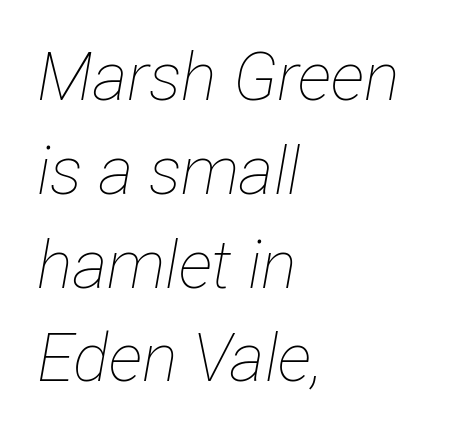
Underlining? Definitely not there. It's the slanting kind of type. Character widths vary here, with narrow letters taking less room than wide ones. Caption: face not bold, strokes unweighted.
